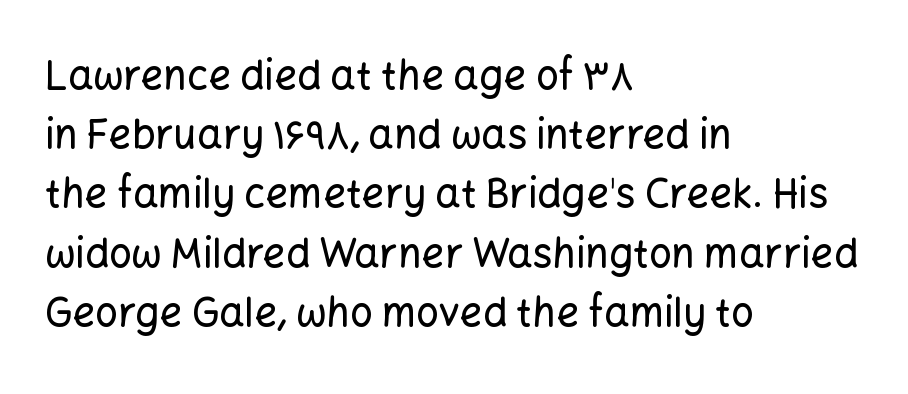
Q: Is the text italic (slanted)? A: No, it is upright.
Q: Is the typeface a serif or a sans-serif typeface? A: Sans-serif.
Q: Is the text underlined? A: No.
Q: How is the paragraph aligned? A: Left-aligned.
Q: Is the spacing between letters normal or unusually wide? A: Normal.
Q: Is the spacing between lines tight, normal or loose? A: Normal.
Q: Width (condensed, normal, or wide)? A: Normal.
Q: Stroke contrast? A: Low.
Q: x-height? A: Medium.
Q: Monospaced? A: No.
